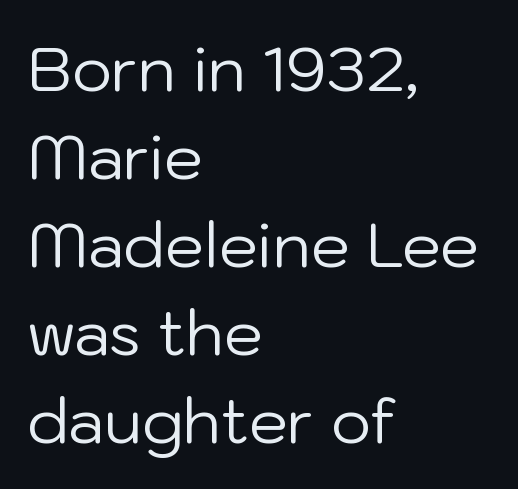
{"serif": "no", "italic": "no", "bold": "no", "weight": "regular", "width": "normal", "stroke_contrast": "low", "x_height": "medium", "monospaced": "no", "underline": "no", "align": "left", "line_spacing": "normal", "line_spacing_ratio": 1.42, "letter_spacing": "normal", "letter_spacing_em": 0.0, "glyph_px": 62}
